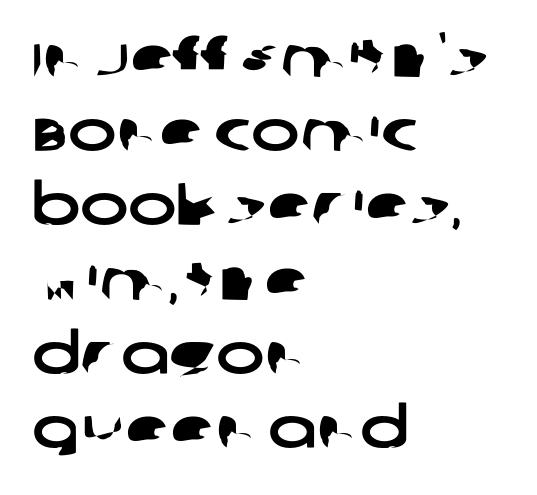
Q: Is the typeface a serif or a sans-serif typeface? A: Sans-serif.
Q: Is the text underlined? A: No.
Q: How is the paragraph aligned? A: Left-aligned.
Q: Is the spacing between letters normal or unusually wide? A: Normal.
Q: Is the spacing between lines tight, normal or loose? A: Normal.
Q: Width (condensed, normal, or wide)? A: Wide.
Q: Stroke contrast? A: Low.
Q: x-height? A: Large.
Q: Monospaced? A: No.
